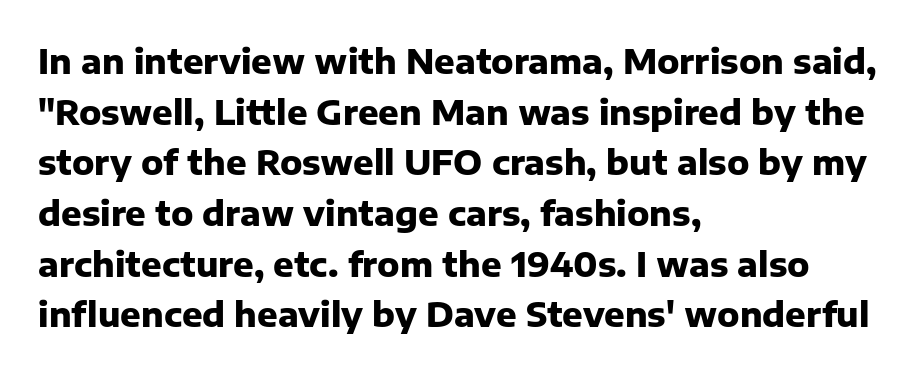
{"serif": "no", "italic": "no", "bold": "yes", "weight": "heavy", "width": "normal", "stroke_contrast": "low", "x_height": "medium", "monospaced": "no", "underline": "no", "align": "left", "line_spacing": "normal", "line_spacing_ratio": 1.49, "letter_spacing": "normal", "letter_spacing_em": 0.0, "glyph_px": 34}
